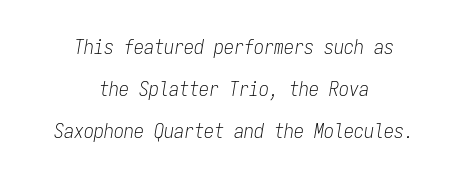
The image shows 20 px text type, italic (leaning right); set centered, loose line spacing (2.11x), normal letter spacing, not underlined.
